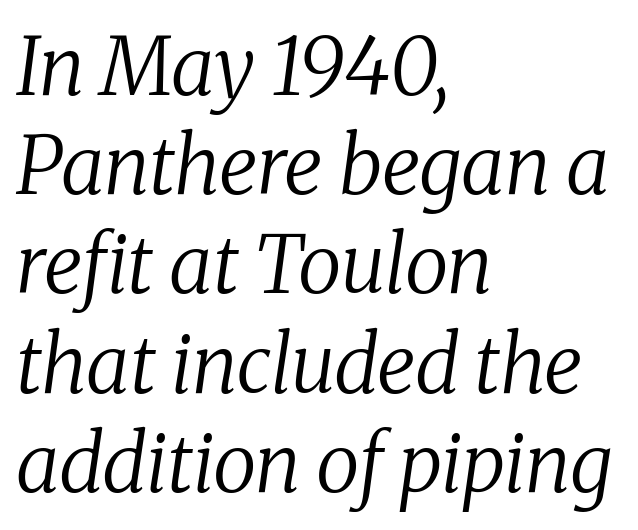
The image shows 80 px regular-weight serif type, italic (leaning right); set left-aligned, line spacing 1.24x, normal letter spacing, not underlined; medium stroke contrast and a medium x-height.
